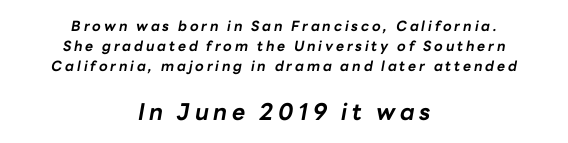
If you squint, the bottom block still reads clearly — it's the larger of the two. Observe the wide spacing: letters keep a clear distance from each other. This is oblique type, the kind used for emphasis or titles. Reading down the column, the eye jumps a familiar distance to each next line. Caption: multi-line text, centered on the measure. The strokes are fattened all the way to bold.
